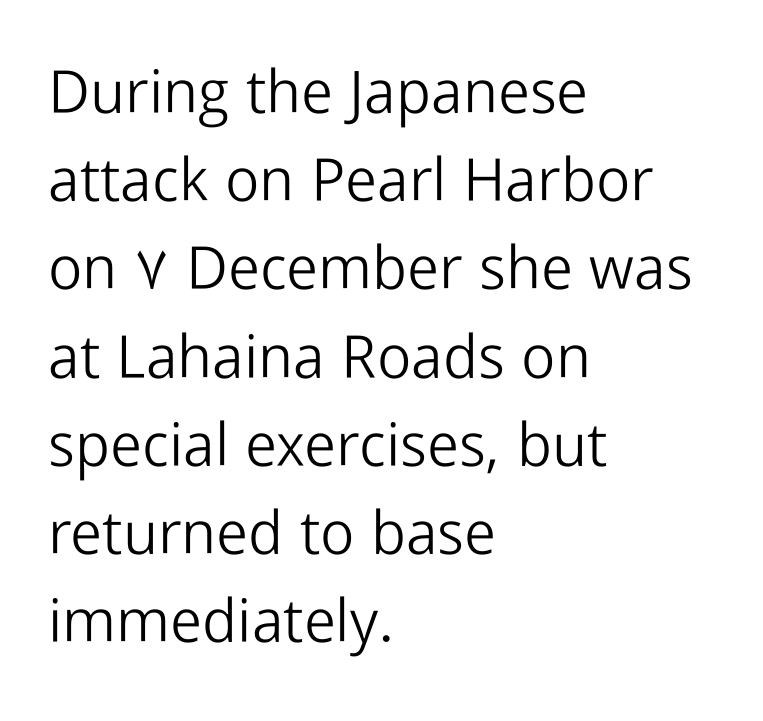
Does extra space separate the letters? No, they use regular spacing. These lines are rendered in a variable-pitch font. Alignment: flush left. Stroke terminals: plain, sans-serif. The lines sit at an ordinary, default distance from one another. No chunkiness to these letters — they're not bold.
